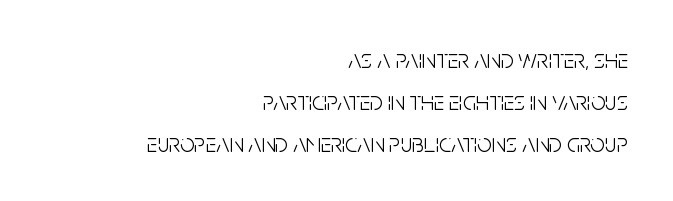
Q: Is the text bold? A: No.
Q: Is the text italic (slanted)? A: No, it is upright.
Q: Is the text underlined? A: No.
Q: How is the paragraph aligned? A: Right-aligned.
Q: Is the spacing between letters normal or unusually wide? A: Normal.
Q: Is the spacing between lines tight, normal or loose? A: Normal.
